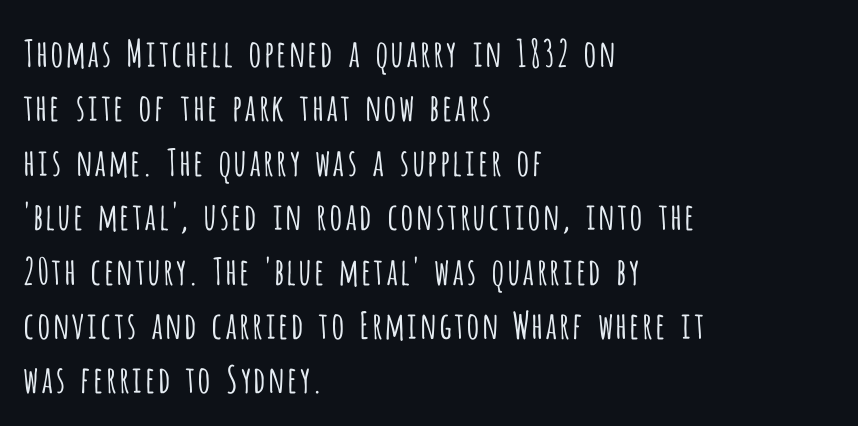
The image shows 37 px light, condensed sans-serif type, upright; set left-aligned, normal line spacing (1.47x), normal letter spacing, not underlined; low stroke contrast and a large x-height.
